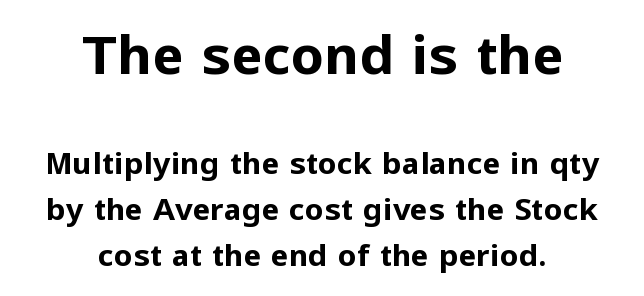
Nope, no serifs anywhere on these letters. In this sample the first text group is rendered at the bigger scale. Emphasis by weight is at full strength: bold. The rendering positions every line midway between the sides.
